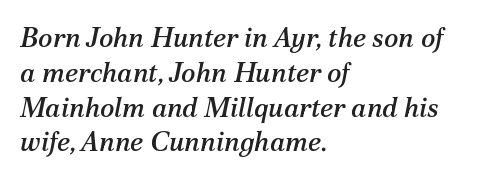
{"italic": "yes", "lean": "right", "slant_degrees": 12, "underline": "no", "align": "left", "line_spacing": "normal", "line_spacing_ratio": 1.29, "letter_spacing": "normal", "letter_spacing_em": 0.0, "glyph_px": 27}
